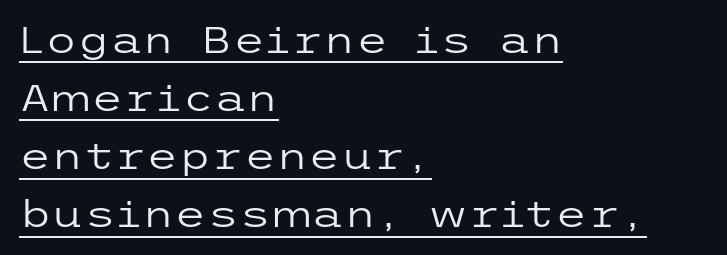
Q: Is the text bold? A: No.
Q: Is the text italic (slanted)? A: No, it is upright.
Q: Is the typeface a serif or a sans-serif typeface? A: Sans-serif.
Q: Is the text underlined? A: Yes.
Q: How is the paragraph aligned? A: Left-aligned.
Q: Is the spacing between letters normal or unusually wide? A: Normal.
Q: Is the spacing between lines tight, normal or loose? A: Normal.
Q: Width (condensed, normal, or wide)? A: Wide.
Q: Stroke contrast? A: Low.
Q: x-height? A: Medium.
